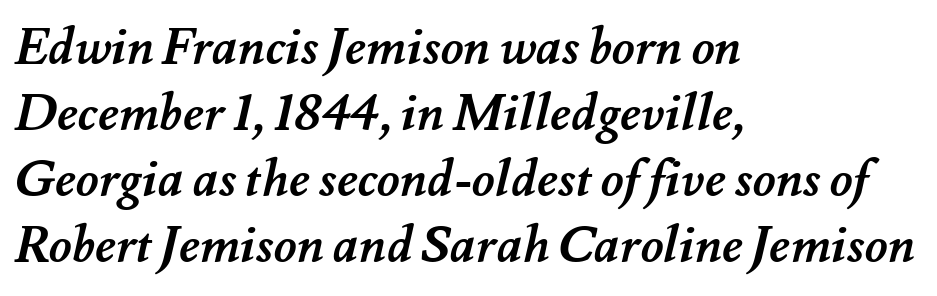
Q: Is the text bold? A: Yes.
Q: Is the text underlined? A: No.
Q: How is the paragraph aligned? A: Left-aligned.
Q: Is the spacing between letters normal or unusually wide? A: Normal.
Q: Is the spacing between lines tight, normal or loose? A: Normal.
Q: Width (condensed, normal, or wide)? A: Normal.
Q: Stroke contrast? A: Medium.
Q: x-height? A: Small.
Q: Monospaced? A: No.
